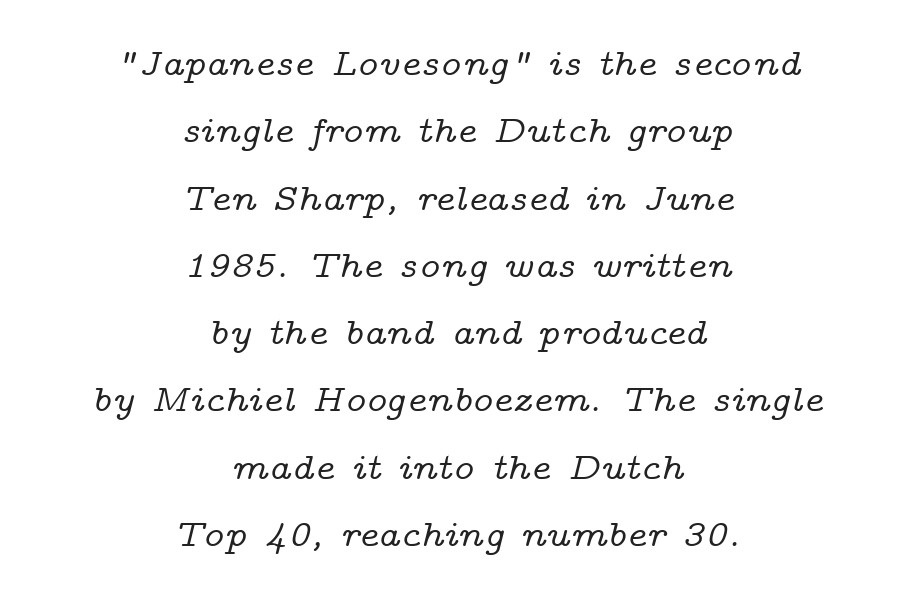
Q: Is the text italic (slanted)? A: Yes, it leans right by about 14 degrees.
Q: Is the typeface a serif or a sans-serif typeface? A: Serif.
Q: Is the text underlined? A: No.
Q: How is the paragraph aligned? A: Centered.
Q: Is the spacing between letters normal or unusually wide? A: Normal.
Q: Width (condensed, normal, or wide)? A: Wide.
Q: Stroke contrast? A: Low.
Q: x-height? A: Medium.
Q: Monospaced? A: No.
